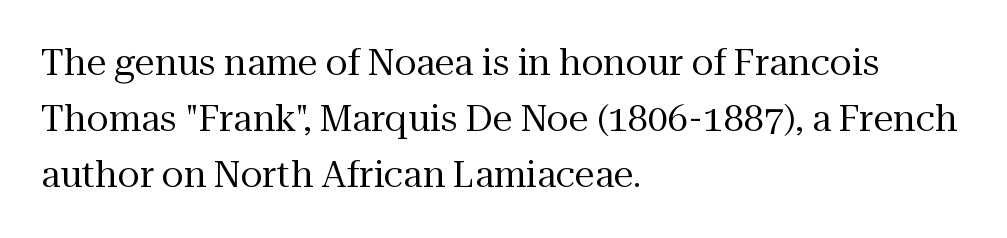
{"serif": "yes", "italic": "no", "bold": "no", "weight": "regular", "width": "normal", "stroke_contrast": "medium", "x_height": "medium", "monospaced": "no", "underline": "no", "align": "left", "line_spacing": "normal", "line_spacing_ratio": 1.56, "letter_spacing": "normal", "letter_spacing_em": 0.0, "glyph_px": 36}
